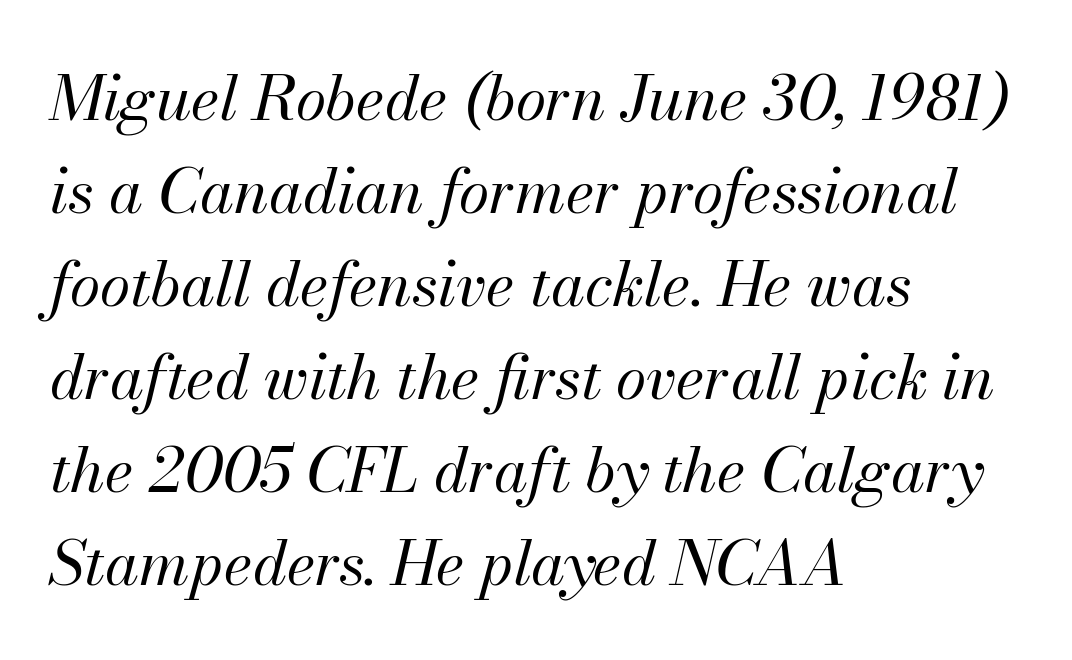
{"italic": "yes", "lean": "right", "slant_degrees": 13, "bold": "no", "weight": "regular", "width": "normal", "stroke_contrast": "medium", "x_height": "small", "monospaced": "no", "underline": "no", "align": "left", "line_spacing": "normal", "line_spacing_ratio": 1.5, "letter_spacing": "normal", "letter_spacing_em": 0.0, "glyph_px": 62}
